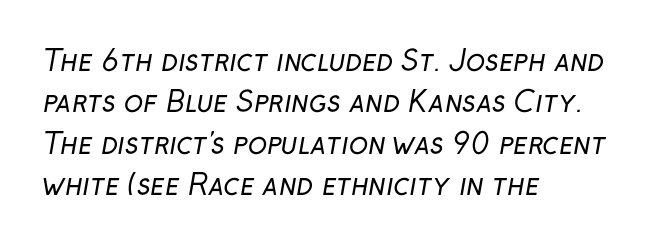
Glyph-to-glyph distance matches everyday printed text. A typesetter would call this proportional, since set widths differ per character. The rendering anchors every line to the left-hand side. Students, observe: this is what conventionally led text looks like. Is this a heavy cut? Hardly; it is regular or lighter. The face used here is a sans, in the tradition of grotesques and geometrics.
